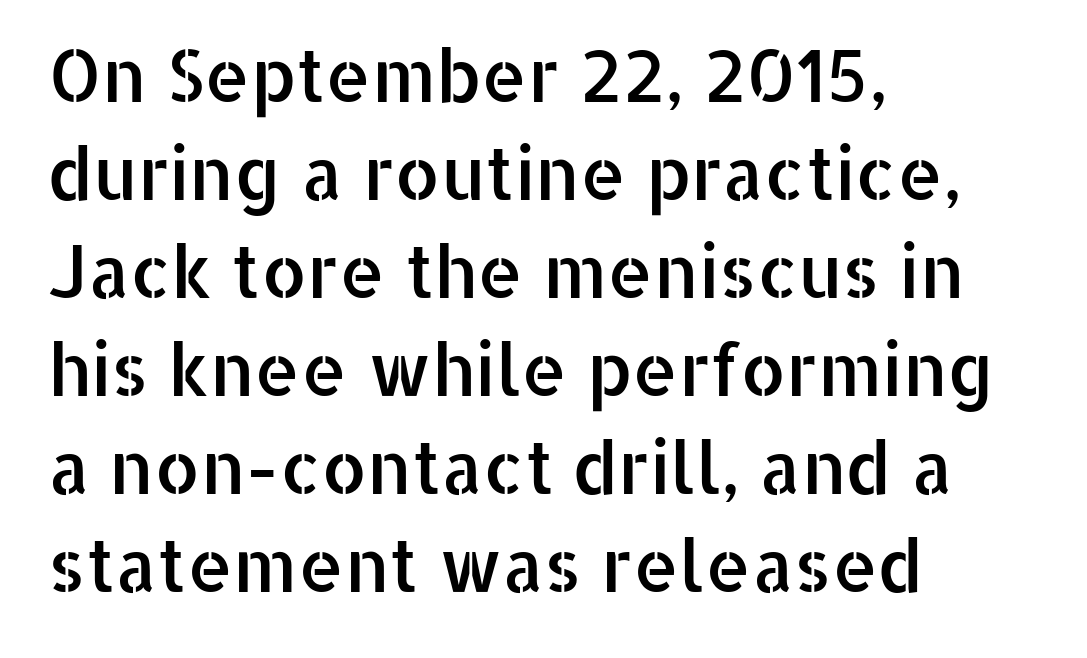
Q: Is the text italic (slanted)? A: No, it is upright.
Q: Is the typeface a serif or a sans-serif typeface? A: Sans-serif.
Q: Is the text underlined? A: No.
Q: How is the paragraph aligned? A: Left-aligned.
Q: Is the spacing between letters normal or unusually wide? A: Normal.
Q: Is the spacing between lines tight, normal or loose? A: Normal.
Q: Width (condensed, normal, or wide)? A: Normal.
Q: Stroke contrast? A: Low.
Q: x-height? A: Medium.
Q: Monospaced? A: No.
